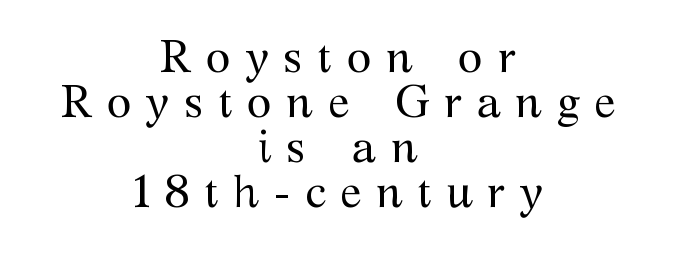
Q: Is the text bold? A: No.
Q: Is the text italic (slanted)? A: No, it is upright.
Q: Is the typeface a serif or a sans-serif typeface? A: Serif.
Q: Is the text underlined? A: No.
Q: How is the paragraph aligned? A: Centered.
Q: Is the spacing between letters normal or unusually wide? A: Unusually wide.
Q: Is the spacing between lines tight, normal or loose? A: Tight.
Q: Width (condensed, normal, or wide)? A: Normal.
Q: Stroke contrast? A: Medium.
Q: x-height? A: Medium.
Q: Monospaced? A: No.
